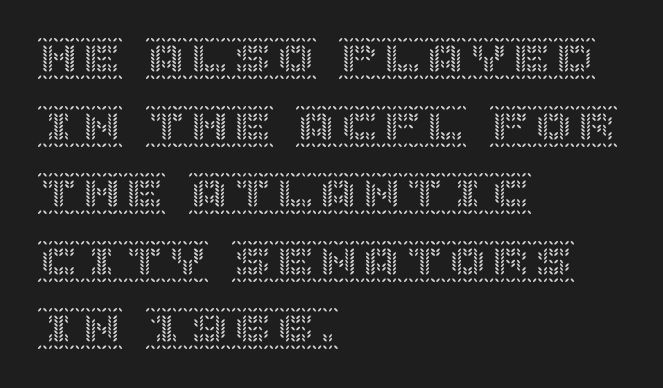
Successive baselines arrive at the customary interval. Descenders are the only things crossing below the line. The lettering stays uniformly vertical, giving the passage a roman look. The line texture is even and compact thanks to regular tracking. Visually the block forms a straight wall on the left and a jagged coastline on the right.
